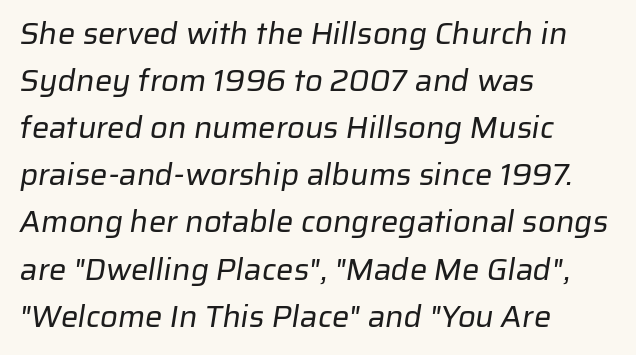
The lines sit at an ordinary, default distance from one another. The compositor pushed each line to the left boundary. Unlike a traditional serif, this face leaves its strokes unadorned. The passage shown is not underscored anywhere. The letters advance in unequal steps, a hallmark of proportional type. Bold? No — there's no thickening of the strokes.
